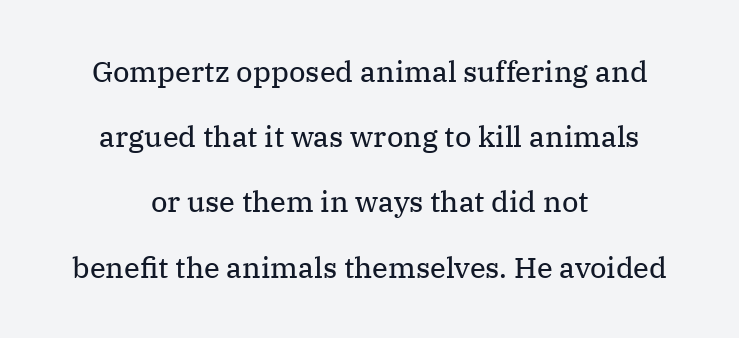
{"serif": "yes", "italic": "no", "bold": "no", "weight": "regular", "width": "normal", "stroke_contrast": "medium", "x_height": "medium", "monospaced": "no", "underline": "no", "align": "center", "line_spacing": "loose", "line_spacing_ratio": 2.25, "letter_spacing": "normal", "letter_spacing_em": 0.0, "glyph_px": 29}
